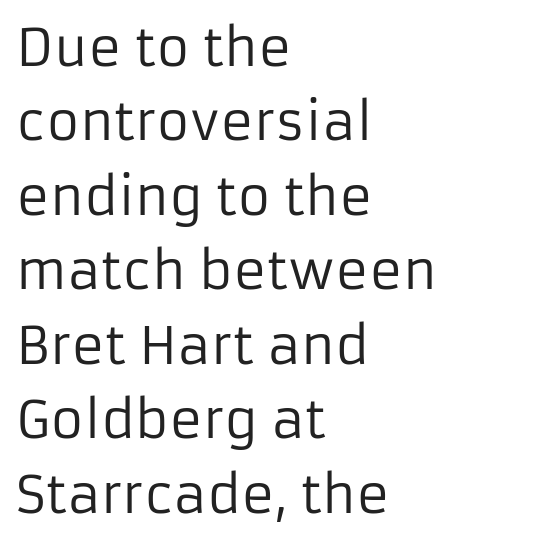
Q: Is the text bold? A: No.
Q: Is the text italic (slanted)? A: No, it is upright.
Q: Is the typeface a serif or a sans-serif typeface? A: Sans-serif.
Q: Is the text underlined? A: No.
Q: How is the paragraph aligned? A: Left-aligned.
Q: Is the spacing between letters normal or unusually wide? A: Normal.
Q: Is the spacing between lines tight, normal or loose? A: Normal.
Q: Width (condensed, normal, or wide)? A: Normal.
Q: Stroke contrast? A: Low.
Q: x-height? A: Medium.
Q: Monospaced? A: No.
